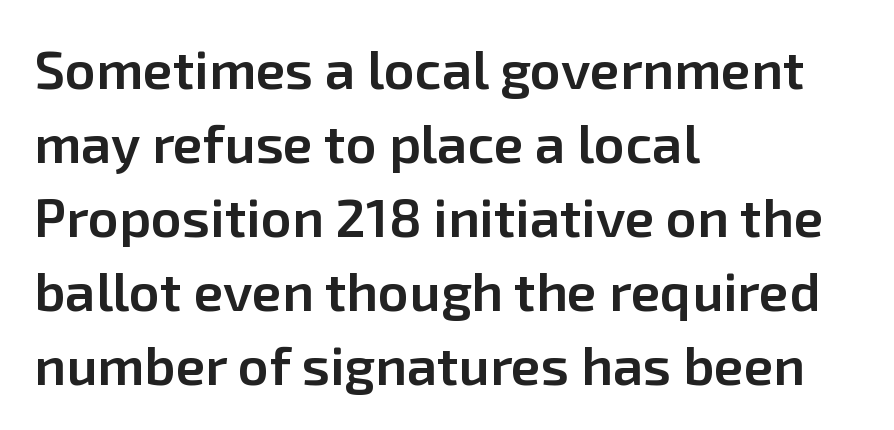
Q: Is the text bold? A: Semi-bold.
Q: Is the text italic (slanted)? A: No, it is upright.
Q: Is the typeface a serif or a sans-serif typeface? A: Sans-serif.
Q: Is the text underlined? A: No.
Q: How is the paragraph aligned? A: Left-aligned.
Q: Is the spacing between letters normal or unusually wide? A: Normal.
Q: Is the spacing between lines tight, normal or loose? A: Normal.
Q: Width (condensed, normal, or wide)? A: Normal.
Q: Stroke contrast? A: Low.
Q: x-height? A: Medium.
Q: Monospaced? A: No.
